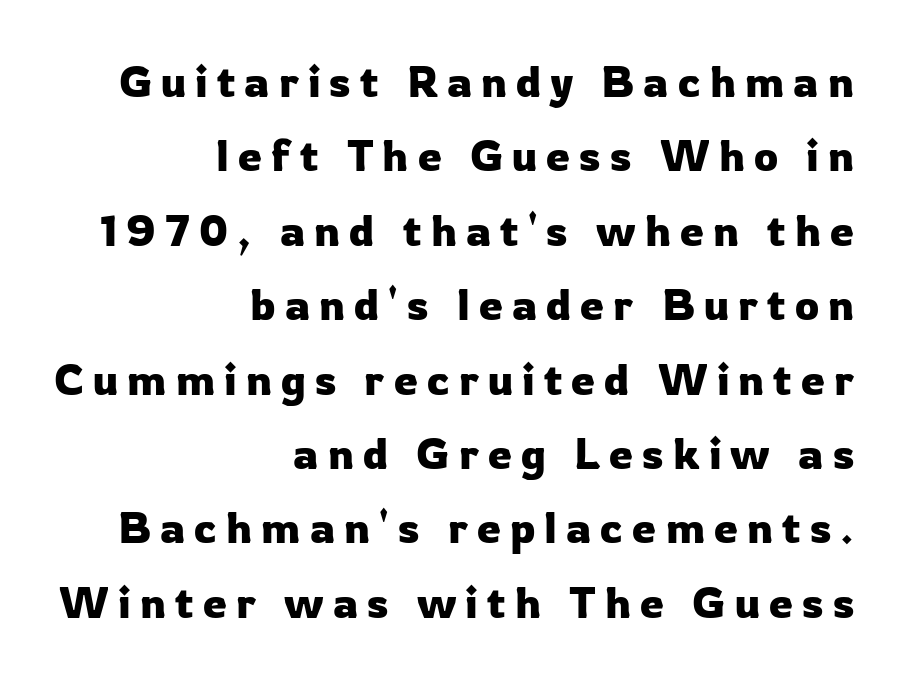
Q: Is the text italic (slanted)? A: No, it is upright.
Q: Is the typeface a serif or a sans-serif typeface? A: Sans-serif.
Q: Is the text underlined? A: No.
Q: How is the paragraph aligned? A: Right-aligned.
Q: Is the spacing between letters normal or unusually wide? A: Unusually wide.
Q: Width (condensed, normal, or wide)? A: Normal.
Q: Stroke contrast? A: Low.
Q: x-height? A: Medium.
Q: Monospaced? A: No.
